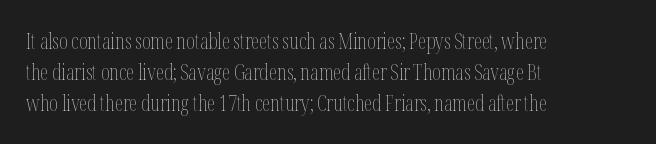
Q: Is the text bold? A: No.
Q: Is the text italic (slanted)? A: No, it is upright.
Q: Is the text underlined? A: No.
Q: How is the paragraph aligned? A: Left-aligned.
Q: Is the spacing between letters normal or unusually wide? A: Normal.
Q: Is the spacing between lines tight, normal or loose? A: Normal.
